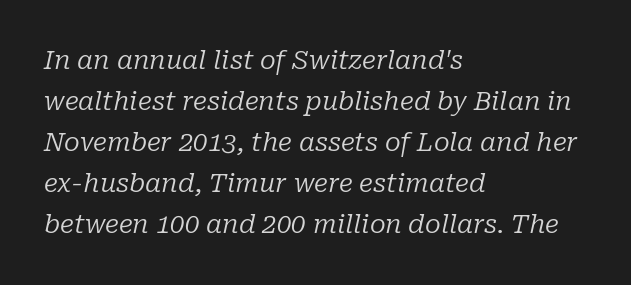
Q: Is the text bold? A: No.
Q: Is the text italic (slanted)? A: Yes, it leans right by about 10 degrees.
Q: Is the text underlined? A: No.
Q: How is the paragraph aligned? A: Left-aligned.
Q: Is the spacing between letters normal or unusually wide? A: Normal.
Q: Is the spacing between lines tight, normal or loose? A: Normal.
